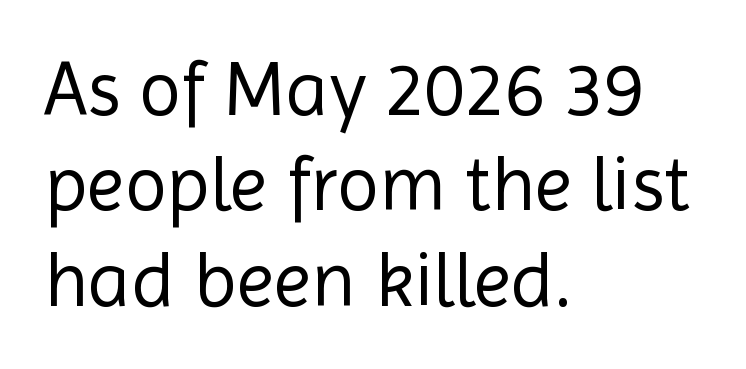
The image shows 77 px regular-weight sans-serif type, upright; set left-aligned, line spacing 1.24x, normal letter spacing, not underlined; a medium x-height.
